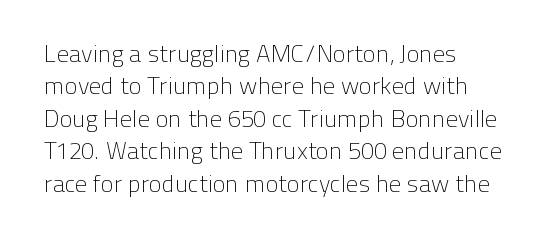
Q: Is the text bold? A: No.
Q: Is the text italic (slanted)? A: No, it is upright.
Q: Is the text underlined? A: No.
Q: Is the spacing between letters normal or unusually wide? A: Normal.
Q: Is the spacing between lines tight, normal or loose? A: Normal.
